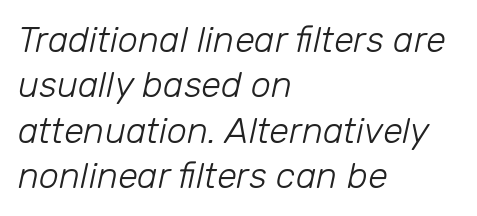
Q: Is the text bold? A: No.
Q: Is the text italic (slanted)? A: Yes, it leans right by about 12 degrees.
Q: Is the text underlined? A: No.
Q: How is the paragraph aligned? A: Left-aligned.
Q: Is the spacing between letters normal or unusually wide? A: Normal.
Q: Is the spacing between lines tight, normal or loose? A: Normal.
Q: Width (condensed, normal, or wide)? A: Normal.
Q: Stroke contrast? A: Low.
Q: x-height? A: Medium.
Q: Monospaced? A: No.
